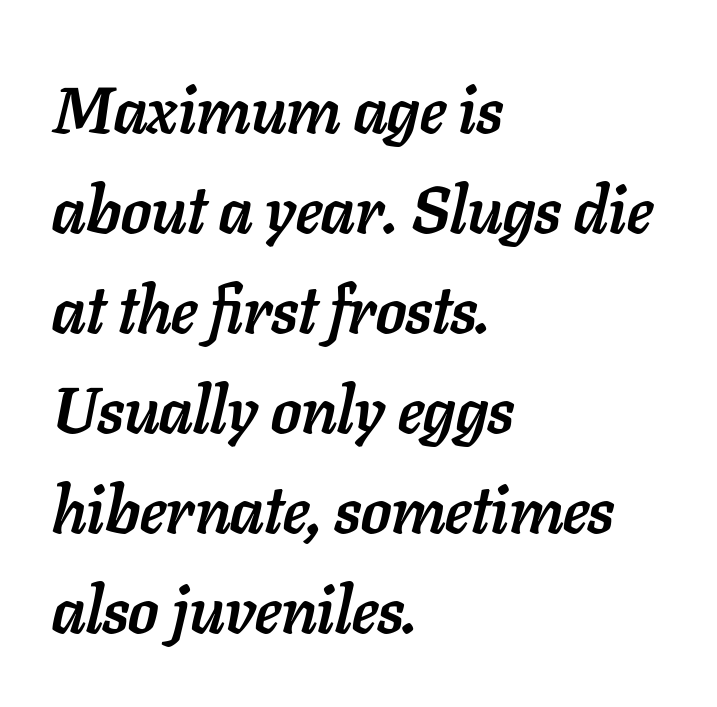
The image shows 65 px semibold type, italic (leaning right); set left-aligned, normal line spacing (1.54x), normal letter spacing, not underlined; low stroke contrast and a medium x-height.
